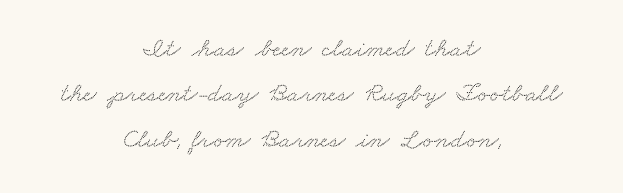
{"underline": "no", "align": "center", "line_spacing": "normal", "line_spacing_ratio": 1.68, "letter_spacing": "normal", "letter_spacing_em": 0.0, "glyph_px": 27}
